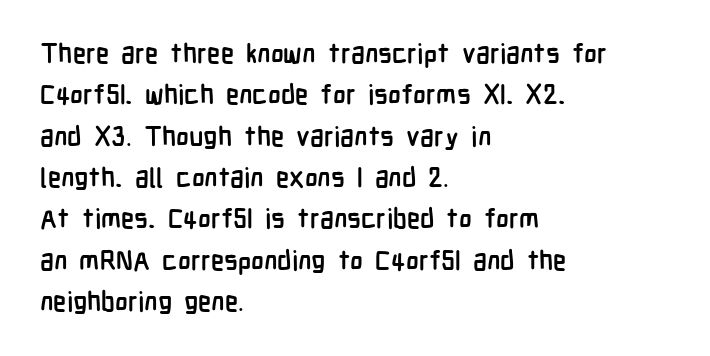
{"italic": "no", "bold": "yes", "underline": "no", "align": "left", "line_spacing": "normal", "line_spacing_ratio": 1.53, "letter_spacing": "normal", "letter_spacing_em": 0.0, "glyph_px": 27}
